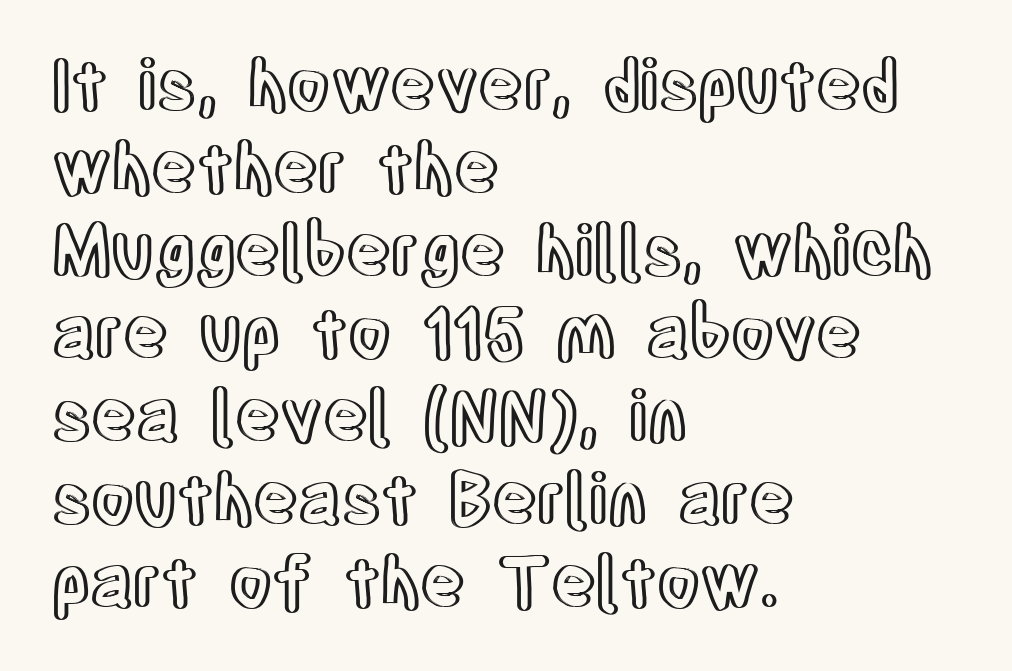
The image shows 69 px condensed type, upright; set left-aligned, line spacing 1.2x, normal letter spacing, not underlined; a large x-height.
